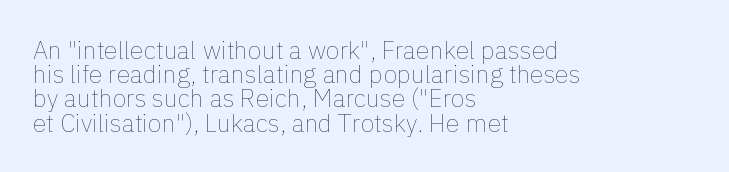
Q: Is the text bold? A: No.
Q: Is the text italic (slanted)? A: No, it is upright.
Q: Is the text underlined? A: No.
Q: How is the paragraph aligned? A: Left-aligned.
Q: Is the spacing between letters normal or unusually wide? A: Normal.
Q: Is the spacing between lines tight, normal or loose? A: Tight.
